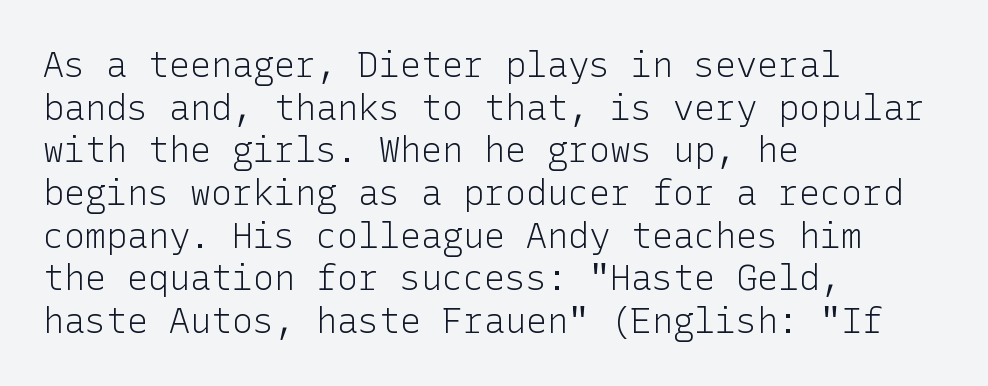
The image shows 35 px light sans-serif type, upright; set left-aligned, line spacing 1.22x, normal letter spacing, not underlined; low stroke contrast and a medium x-height.
